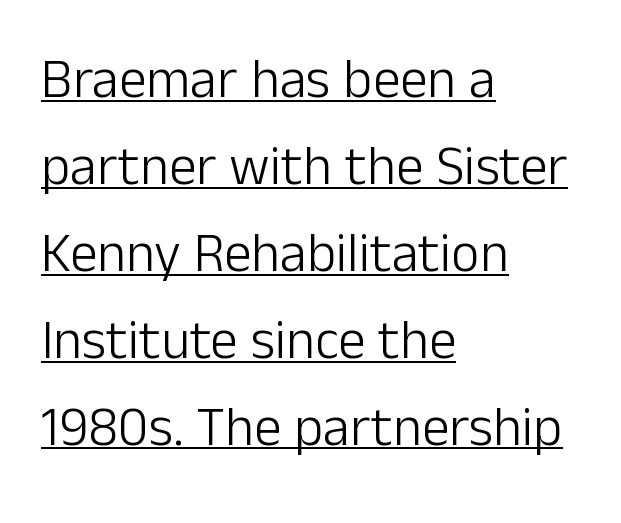
Q: Is the text bold? A: No.
Q: Is the text italic (slanted)? A: No, it is upright.
Q: Is the typeface a serif or a sans-serif typeface? A: Sans-serif.
Q: Is the text underlined? A: Yes.
Q: How is the paragraph aligned? A: Left-aligned.
Q: Is the spacing between letters normal or unusually wide? A: Normal.
Q: Is the spacing between lines tight, normal or loose? A: Normal.
Q: Width (condensed, normal, or wide)? A: Normal.
Q: Stroke contrast? A: Low.
Q: x-height? A: Medium.
Q: Monospaced? A: No.
